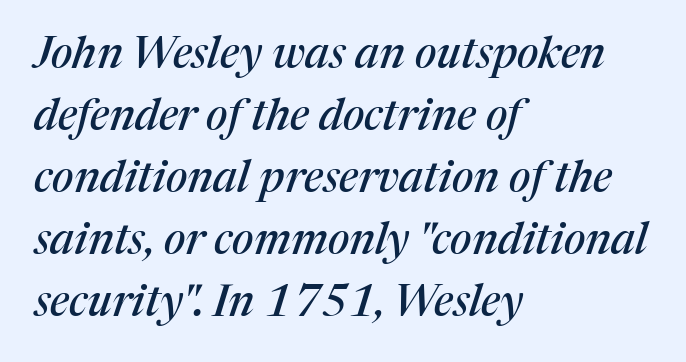
The space directly below the letters is spotless. Posture: slanted. Summary of vertical rhythm: regular, with standard interline spacing. If you drew a ruler down the left edge, every line would touch it. These lines are rendered in a variable-pitch font. Honestly, the letter spacing is just normal — you wouldn't notice it.
